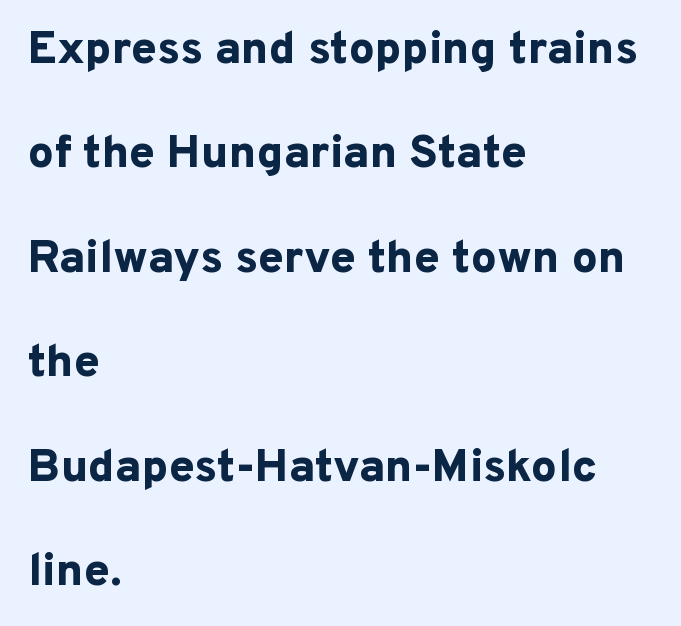
Weight: bold. Glyph-to-glyph distance matches everyday printed text. Each new line begins a long way beneath the previous one. Varying glyph widths throughout — classic text-font behaviour. The space beneath each line is pristine and unruled.
